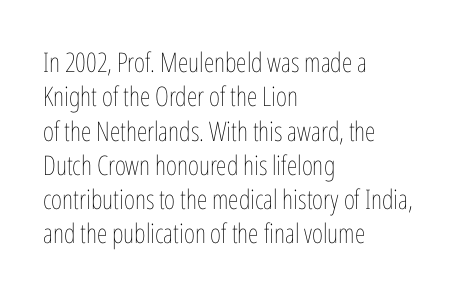
Q: Is the text bold? A: No.
Q: Is the text italic (slanted)? A: No, it is upright.
Q: Is the text underlined? A: No.
Q: How is the paragraph aligned? A: Left-aligned.
Q: Is the spacing between letters normal or unusually wide? A: Normal.
Q: Is the spacing between lines tight, normal or loose? A: Normal.
